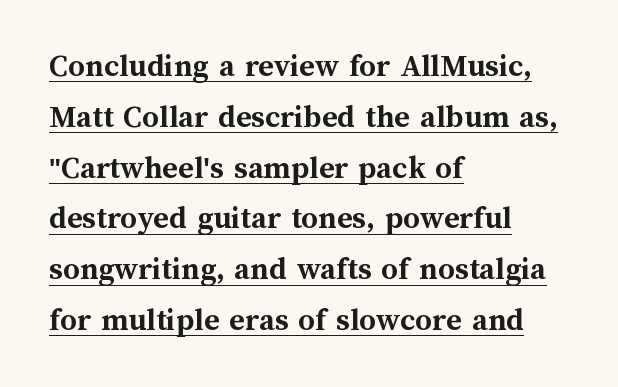
The line texture is even and compact thanks to regular tracking. This sample uses an upright cut, with every glyph sitting square on the baseline. The sample has been set heavy, in full bold. Regarding leading, the lines here are spaced in the standard way.
